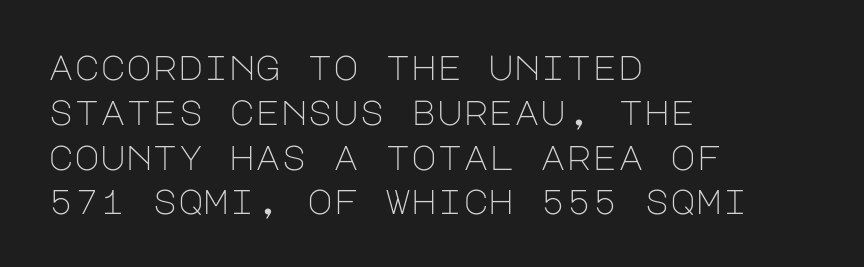
{"serif": "no", "italic": "no", "bold": "no", "weight": "light", "width": "normal", "stroke_contrast": "low", "x_height": "large", "underline": "no", "align": "left", "line_spacing": "normal", "line_spacing_ratio": 1.28, "letter_spacing": "normal", "letter_spacing_em": 0.0, "glyph_px": 35}
